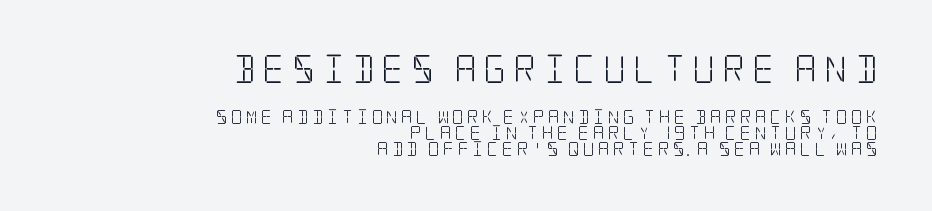
Look at the bottom of the vertical strokes: they flare into serifs here. Scale decreases going downward across the two blocks. Stem width sits at or under what a default text font uses. Does the leading feel generous? Not at all — it's pinched. No word sits above an underline. The font's upright variant was chosen for this text.
